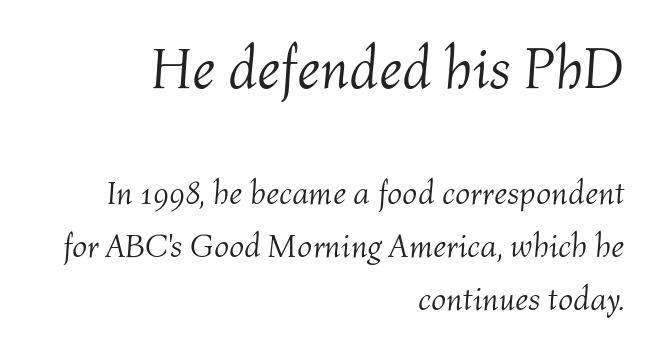
The image shows 58 px light type, italic (leaning right); set right-aligned, normal line spacing (1.61x), normal letter spacing, not underlined; the first (top) block is 1.76x larger; medium stroke contrast and a medium x-height.
